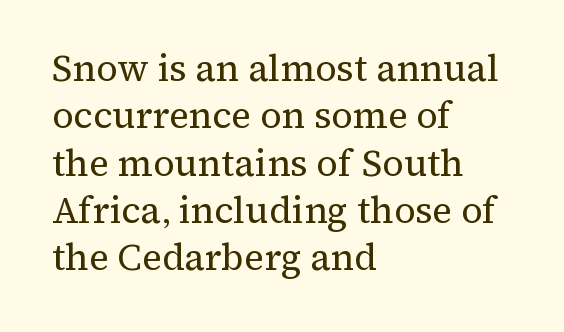
{"serif": "yes", "italic": "no", "bold": "no", "weight": "regular", "width": "normal", "stroke_contrast": "medium", "x_height": "medium", "monospaced": "no", "underline": "no", "align": "left", "line_spacing": "normal", "line_spacing_ratio": 1.28, "letter_spacing": "normal", "letter_spacing_em": 0.0, "glyph_px": 37}
